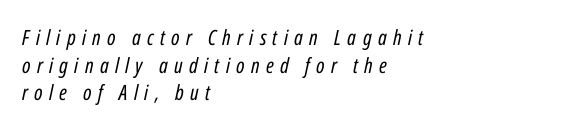
{"italic": "yes", "lean": "right", "slant_degrees": 12, "bold": "no", "underline": "no", "align": "left", "line_spacing": "normal", "line_spacing_ratio": 1.32, "letter_spacing": "wide", "letter_spacing_em": 0.3, "glyph_px": 21}
